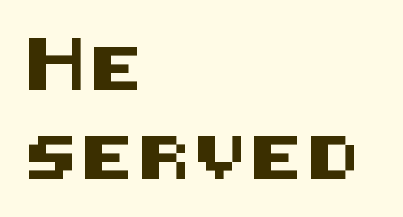
The image shows 43 px sans-serif type, upright; set left-aligned, loose line spacing (2.06x), not underlined; medium stroke contrast and a large x-height.
